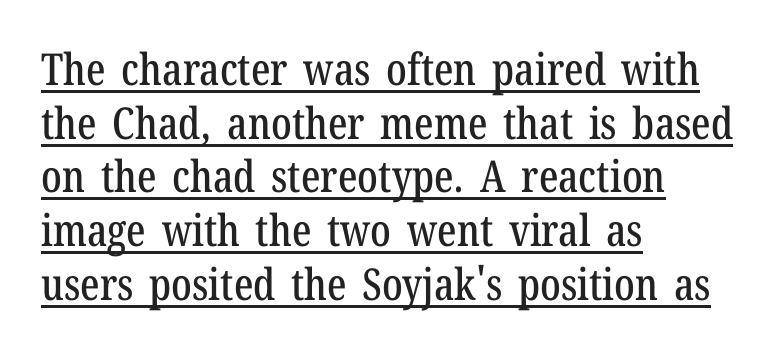
The image shows 44 px condensed serif type, upright; set left-aligned, line spacing 1.22x, normal letter spacing, underlined; low stroke contrast and a medium x-height.
